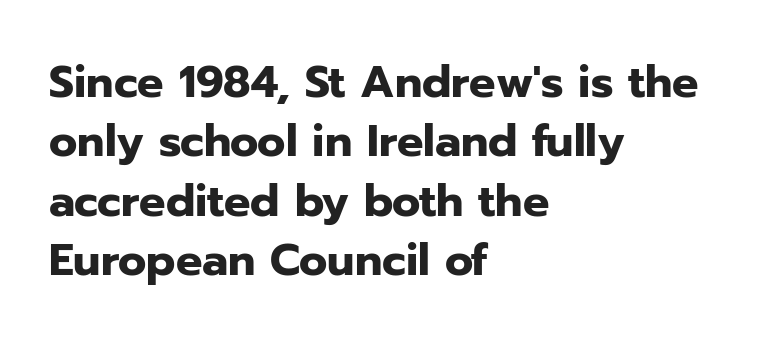
Bare-footed words on every line. The rendering keeps characters at their native spacing. A student would call this left alignment; a typographer would say flush left, rag right. Type style note: lacks serifs.
